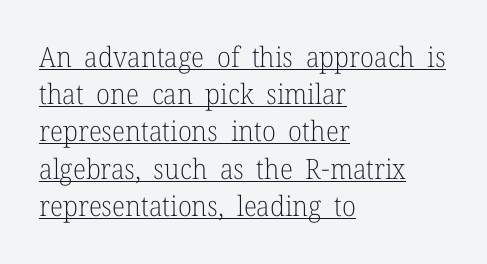
The passage shown has conventional tracking throughout. Notice how the stems are strictly vertical — no italics here. Weight: regular or lighter. The block of text has a typical density, with ordinary space between rows. The rendering uses natural spacing where letterforms have individual widths. A rule runs beneath these lines of type.
